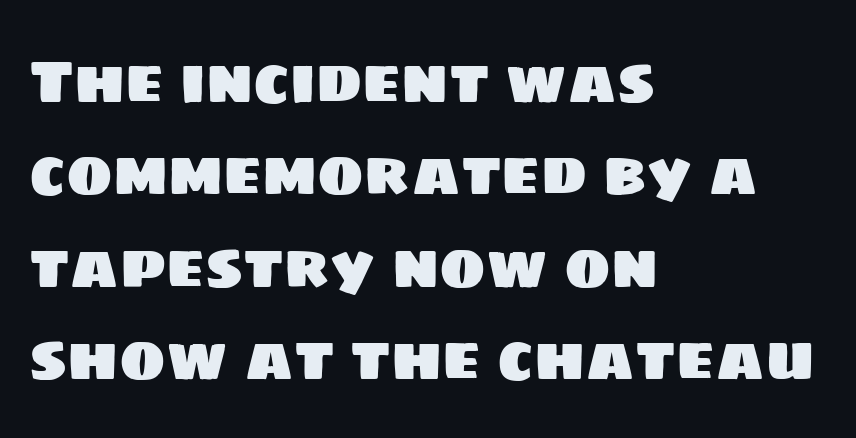
{"serif": "no", "width": "normal", "stroke_contrast": "low", "x_height": "large", "monospaced": "no", "underline": "no", "align": "left", "line_spacing": "normal", "line_spacing_ratio": 1.49, "letter_spacing": "normal", "letter_spacing_em": 0.0, "glyph_px": 62}
